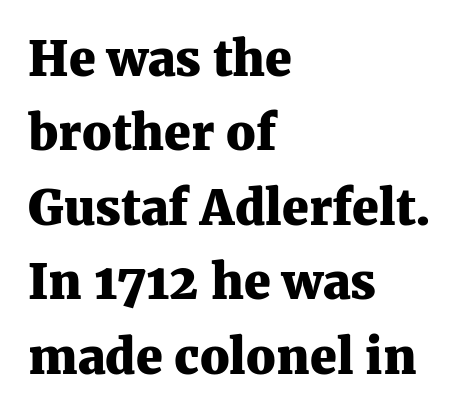
You'd pick this weight for a headline — it's a proper bold. Notice how the stems are strictly vertical — no italics here. These lines are rendered in a variable-pitch font. Students, observe: this is what conventionally led text looks like. Letter spacing: default.
